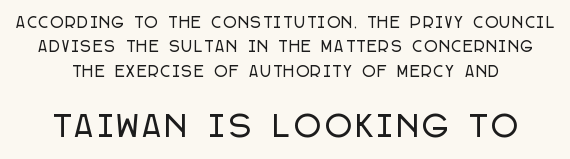
Q: Is the text italic (slanted)? A: No, it is upright.
Q: Is the typeface a serif or a sans-serif typeface? A: Sans-serif.
Q: Is the text underlined? A: No.
Q: Which block of text is set in a larger size, the first (top) or the second (bottom)? A: The second (bottom) one.
Q: Width (condensed, normal, or wide)? A: Condensed.
Q: Stroke contrast? A: Low.
Q: x-height? A: Large.
Q: Monospaced? A: No.
